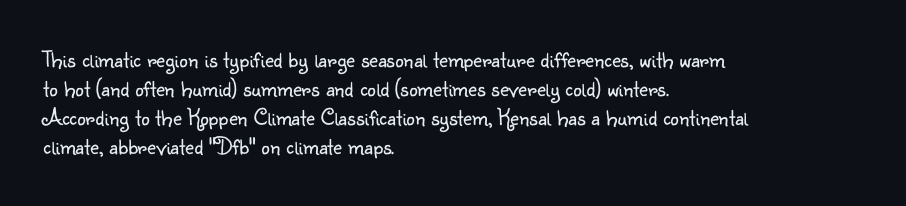
Q: Is the text bold? A: No.
Q: Is the text italic (slanted)? A: No, it is upright.
Q: Is the text underlined? A: No.
Q: How is the paragraph aligned? A: Left-aligned.
Q: Is the spacing between letters normal or unusually wide? A: Normal.
